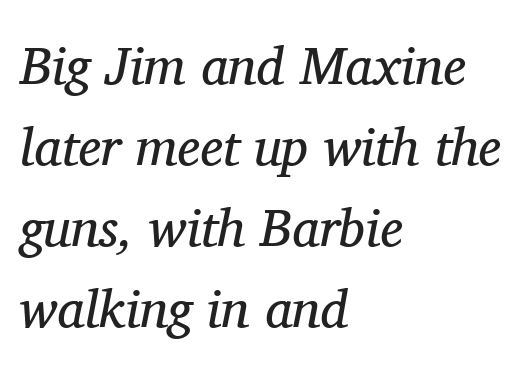
Q: Is the text bold? A: No.
Q: Is the text italic (slanted)? A: Yes, it leans right by about 11 degrees.
Q: Is the typeface a serif or a sans-serif typeface? A: Serif.
Q: Is the text underlined? A: No.
Q: How is the paragraph aligned? A: Left-aligned.
Q: Is the spacing between letters normal or unusually wide? A: Normal.
Q: Is the spacing between lines tight, normal or loose? A: Normal.
Q: Width (condensed, normal, or wide)? A: Normal.
Q: Stroke contrast? A: Medium.
Q: x-height? A: Medium.
Q: Monospaced? A: No.
